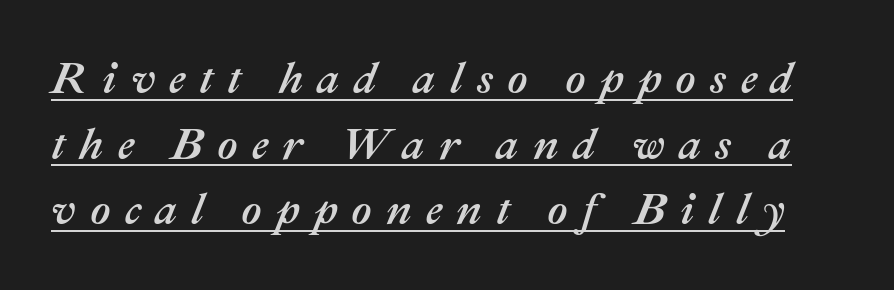
Caption: expanded tracking, letters set apart. The face used here is proportionally spaced, like ordinary book or web type. The typesetter has applied underlining to the passage shown. Baseline-to-baseline distance is the conventional proportion of letter height. If you drew a line through each stem, it would be angled.
